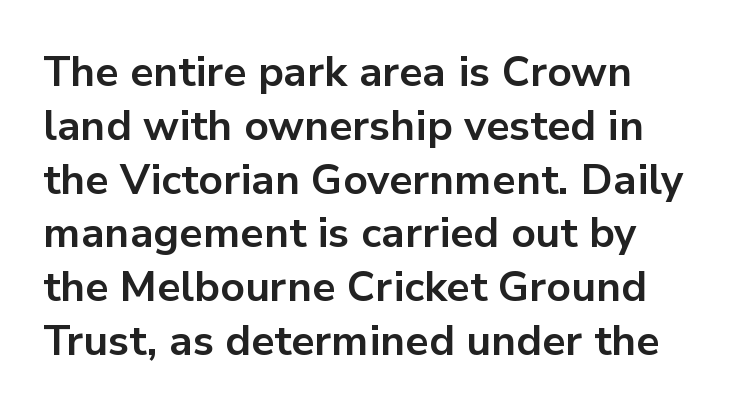
Q: Is the text bold? A: Yes.
Q: Is the text italic (slanted)? A: No, it is upright.
Q: Is the typeface a serif or a sans-serif typeface? A: Sans-serif.
Q: Is the text underlined? A: No.
Q: How is the paragraph aligned? A: Left-aligned.
Q: Is the spacing between letters normal or unusually wide? A: Normal.
Q: Is the spacing between lines tight, normal or loose? A: Normal.
Q: Width (condensed, normal, or wide)? A: Normal.
Q: Stroke contrast? A: Low.
Q: x-height? A: Medium.
Q: Monospaced? A: No.
